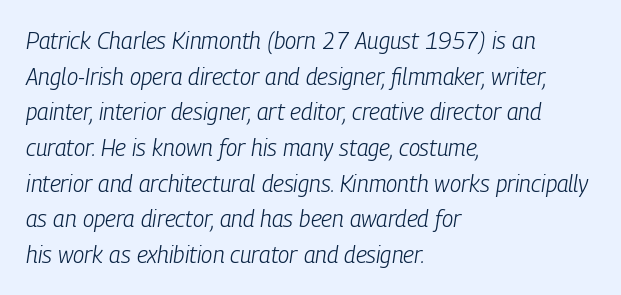
Q: Is the text bold? A: No.
Q: Is the text italic (slanted)? A: Yes, it leans right by about 9 degrees.
Q: Is the text underlined? A: No.
Q: How is the paragraph aligned? A: Left-aligned.
Q: Is the spacing between letters normal or unusually wide? A: Normal.
Q: Is the spacing between lines tight, normal or loose? A: Normal.
